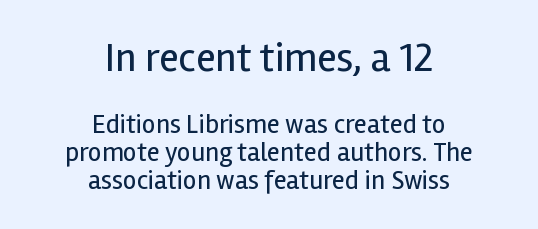
Posture: straight, roman, zero tilt. The letterforms sit at book weight or below. Looks like regular typesetting: each glyph gets only the width it needs. Each row of text sits above clean, open space.
